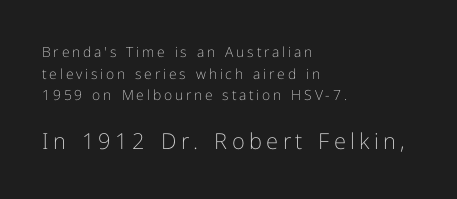
Leading: standard. This is not heavy type; no bold has been used. Caption: multi-line text, flush left, ragged right. The words here are not underlined. You could only call the tracking loose — the letters float apart.
